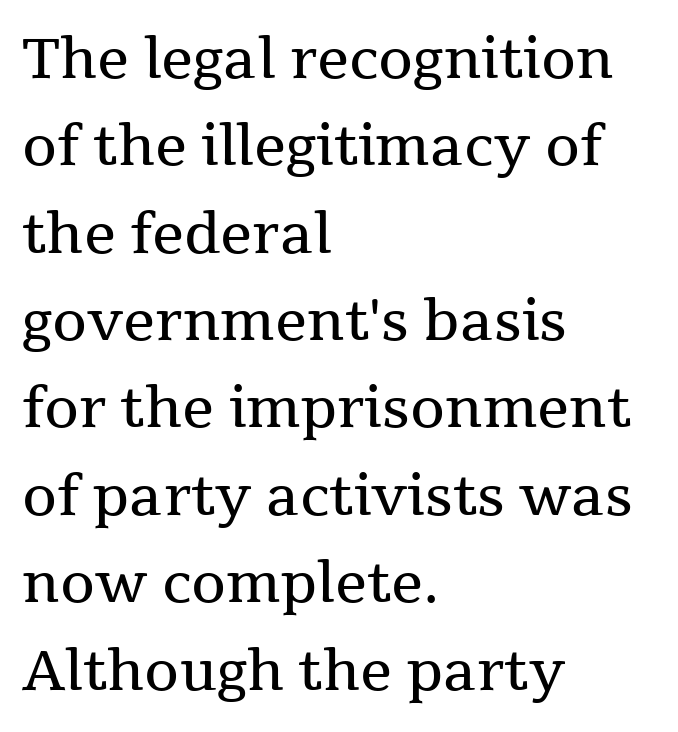
Q: Is the text bold? A: No.
Q: Is the text italic (slanted)? A: No, it is upright.
Q: Is the typeface a serif or a sans-serif typeface? A: Serif.
Q: Is the text underlined? A: No.
Q: How is the paragraph aligned? A: Left-aligned.
Q: Is the spacing between letters normal or unusually wide? A: Normal.
Q: Is the spacing between lines tight, normal or loose? A: Normal.
Q: Width (condensed, normal, or wide)? A: Normal.
Q: Stroke contrast? A: Medium.
Q: x-height? A: Medium.
Q: Monospaced? A: No.
